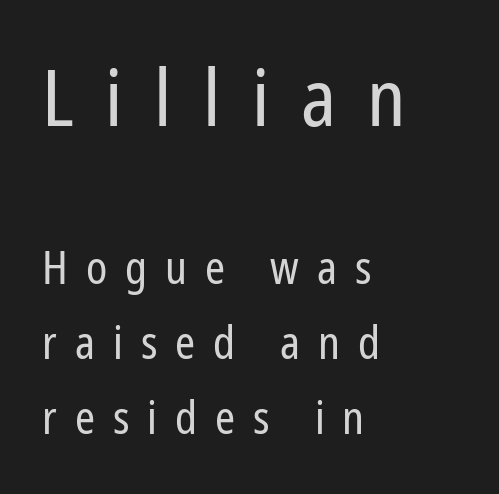
Observe the absence of serifs on each vertical stroke in this sample. Each new line begins a customary step beneath the previous one. Does extra space separate the letters? Yes, quite a lot of it. Varying glyph widths throughout — classic text-font behaviour. Designer's note — italics off, roman on.
